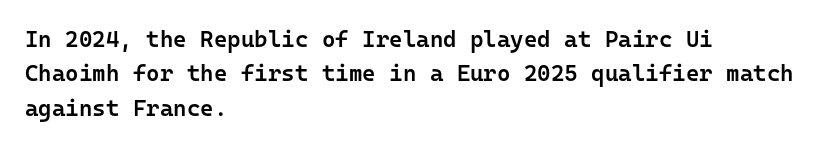
The image shows 23 px text type, upright; set left-aligned, normal line spacing (1.5x), normal letter spacing, not underlined.
